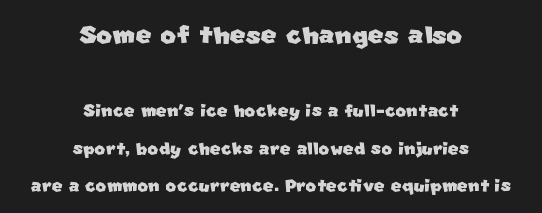
Does the leading feel generous? No, just average. The gaps between neighbouring characters are ordinary and unremarkable. Short and long lines alike share a common midpoint. This sample has the flowing, uneven cadence of proportional lettering. Top chunk: large. Bottom chunk: small. Only glyphs here, with clear space below each row.
